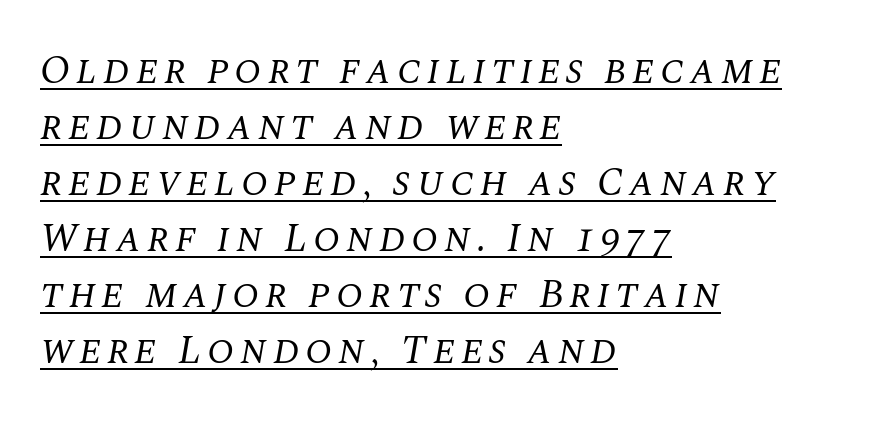
The image shows 40 px regular-weight serif type, italic (leaning right); set left-aligned, normal line spacing (1.4x), underlined; medium stroke contrast and a large x-height.
